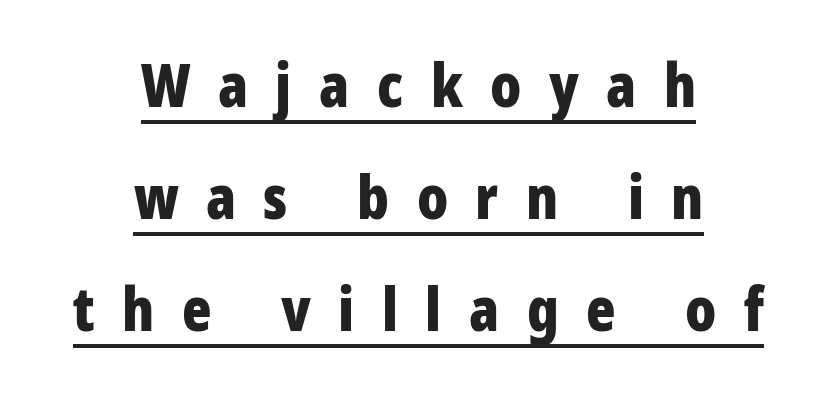
{"serif": "no", "italic": "no", "bold": "yes", "weight": "bold", "width": "condensed", "stroke_contrast": "low", "x_height": "large", "monospaced": "no", "underline": "yes", "align": "center", "line_spacing_ratio": 1.84, "letter_spacing": "wide", "letter_spacing_em": 0.45, "glyph_px": 61}
